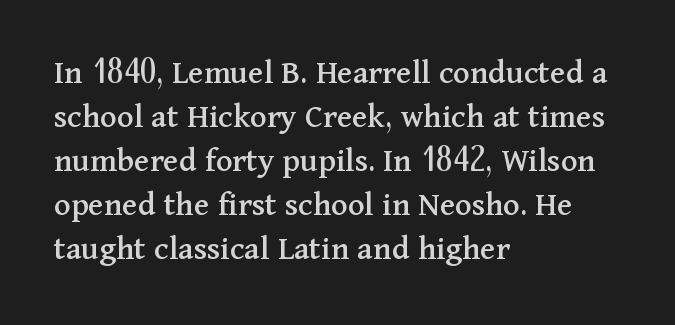
Q: Is the text italic (slanted)? A: No, it is upright.
Q: Is the typeface a serif or a sans-serif typeface? A: Serif.
Q: Is the text underlined? A: No.
Q: How is the paragraph aligned? A: Left-aligned.
Q: Is the spacing between letters normal or unusually wide? A: Normal.
Q: Is the spacing between lines tight, normal or loose? A: Normal.
Q: Width (condensed, normal, or wide)? A: Normal.
Q: Stroke contrast? A: Medium.
Q: x-height? A: Medium.
Q: Monospaced? A: No.
